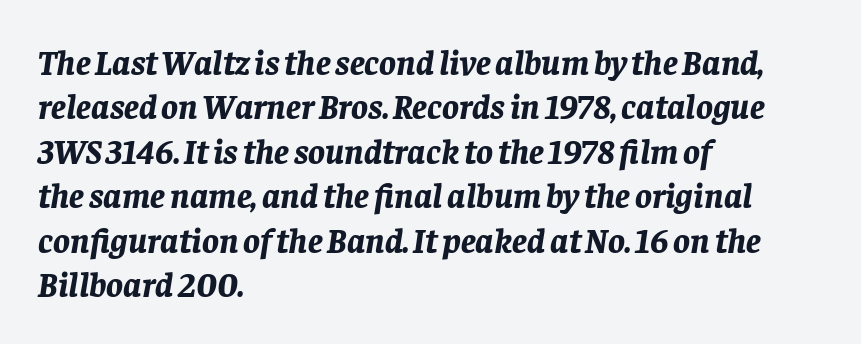
The specimen reads as italic at a glance. The rendering keeps characters at their native spacing. Rule under the text: the space is simply empty. Thick stems and heavy bowls — unmistakably bold. Leading: standard.
